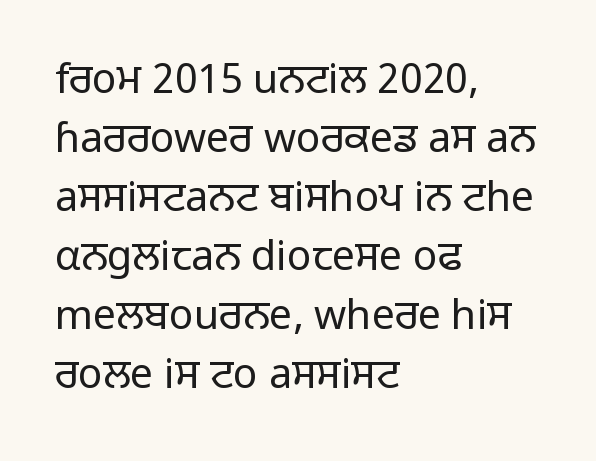
Nothing sits at the stroke ends, so this counts as sans-serif. Letters have the restrained weight of plain body copy at most. Short and long lines alike share a common starting point at left. Style check: upright. This sample keeps an unexceptional amount of space between lines.
